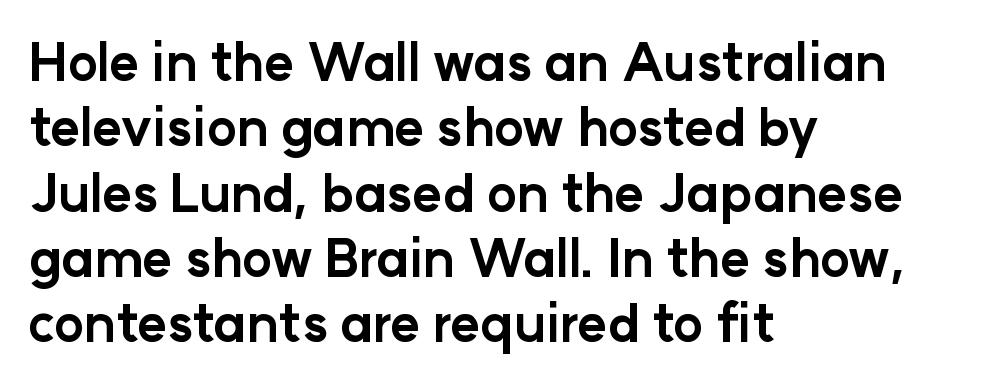
The image shows 51 px bold sans-serif type, upright; set left-aligned, normal line spacing (1.28x), normal letter spacing, not underlined; low stroke contrast and a medium x-height.
